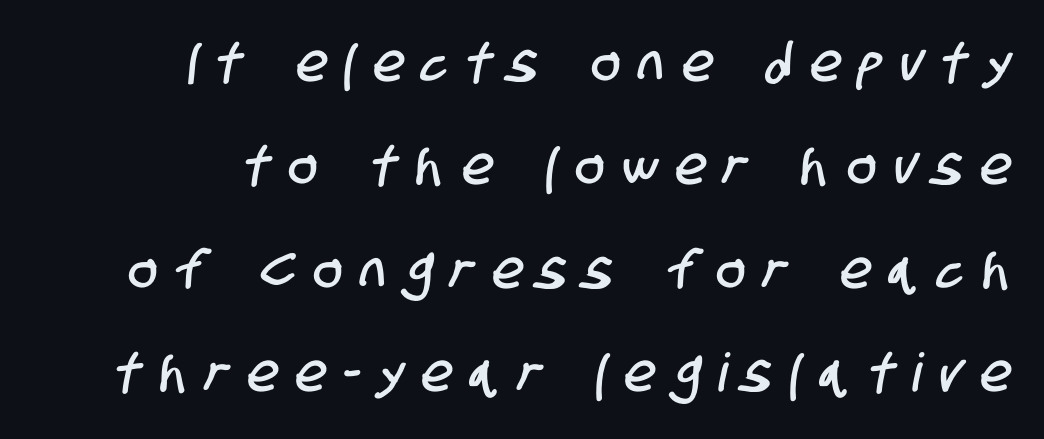
Widely set lines give the paragraph a tall, airy silhouette. In CSS terms this would be text-align: right. Rule under the text: the space is simply empty. The face used here is rendered with a markedly widened letterfit.
